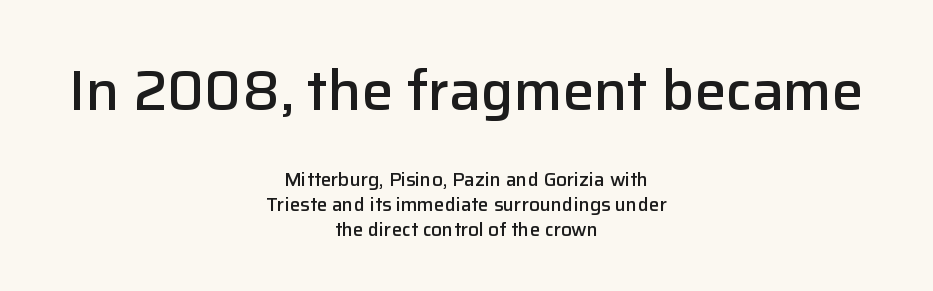
{"serif": "no", "italic": "no", "bold": "semi", "weight": "semibold", "width": "normal", "stroke_contrast": "low", "x_height": "medium", "monospaced": "no", "underline": "no", "align": "center", "line_spacing": "normal", "line_spacing_ratio": 1.31, "letter_spacing": "normal", "letter_spacing_em": 0.0, "larger_block": "first", "size_ratio": 2.95, "glyph_px": 56}
